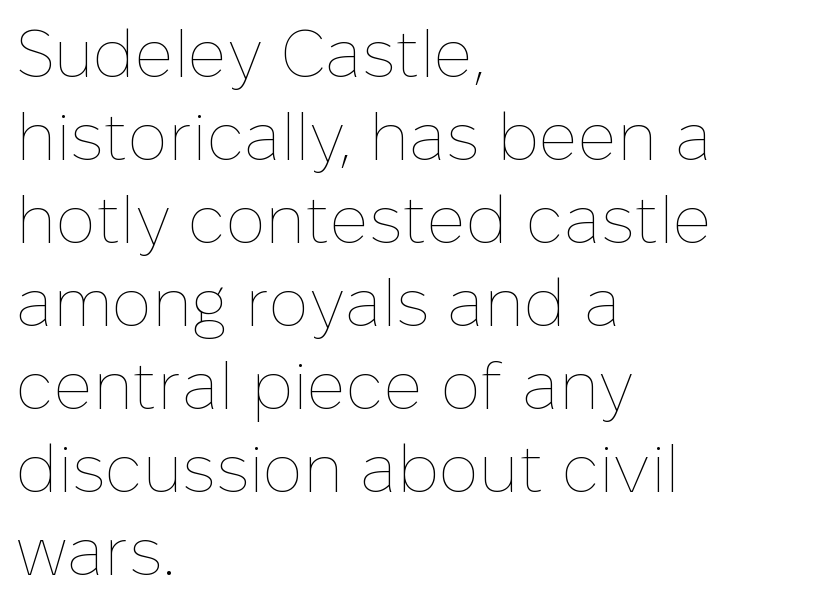
The image shows 67 px thin type, upright; set left-aligned, line spacing 1.24x, normal letter spacing, not underlined; low stroke contrast and a medium x-height.
